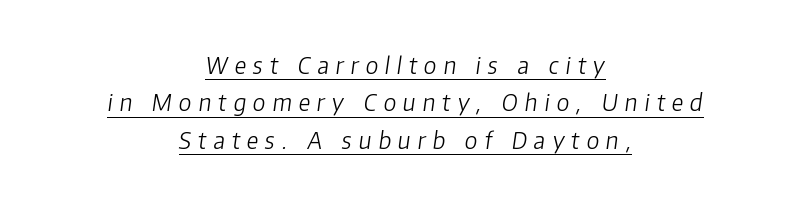
Spacing between characters has been opened up far beyond the box default. Every word sits above its own underline. You can tell it's italic because the verticals aren't actually vertical. The strokes are not fattened; the text isn't bold. Both edges are ragged and mirror each other, which tells us the setting is centered. A normal amount of white space separates one row of letters from the next.
